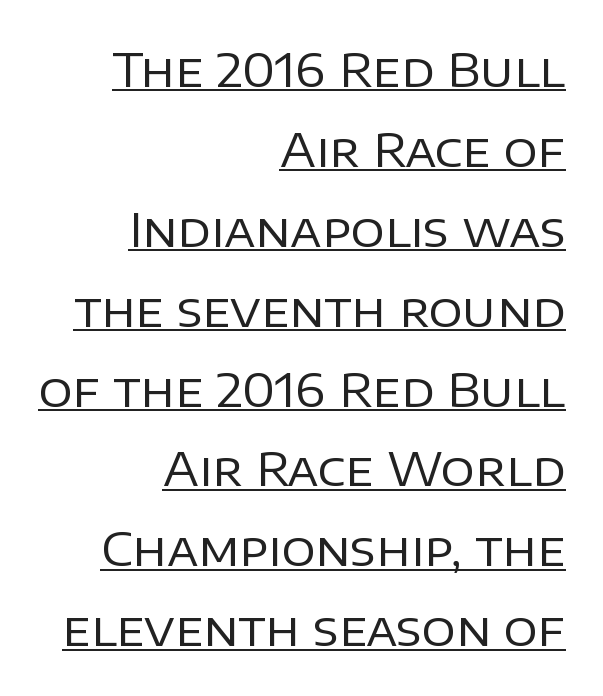
Q: Is the text bold? A: No.
Q: Is the text italic (slanted)? A: No, it is upright.
Q: Is the typeface a serif or a sans-serif typeface? A: Sans-serif.
Q: Is the text underlined? A: Yes.
Q: How is the paragraph aligned? A: Right-aligned.
Q: Is the spacing between letters normal or unusually wide? A: Normal.
Q: Is the spacing between lines tight, normal or loose? A: Normal.
Q: Width (condensed, normal, or wide)? A: Normal.
Q: Stroke contrast? A: Low.
Q: x-height? A: Large.
Q: Monospaced? A: No.
